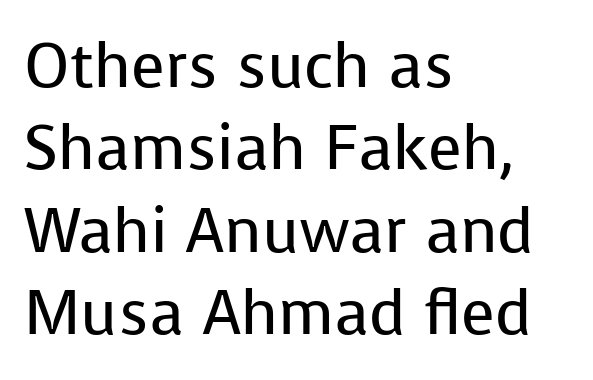
Q: Is the text bold? A: No.
Q: Is the text italic (slanted)? A: No, it is upright.
Q: Is the typeface a serif or a sans-serif typeface? A: Sans-serif.
Q: Is the text underlined? A: No.
Q: How is the paragraph aligned? A: Left-aligned.
Q: Is the spacing between letters normal or unusually wide? A: Normal.
Q: Is the spacing between lines tight, normal or loose? A: Normal.
Q: Width (condensed, normal, or wide)? A: Normal.
Q: Stroke contrast? A: Low.
Q: x-height? A: Medium.
Q: Monospaced? A: No.
